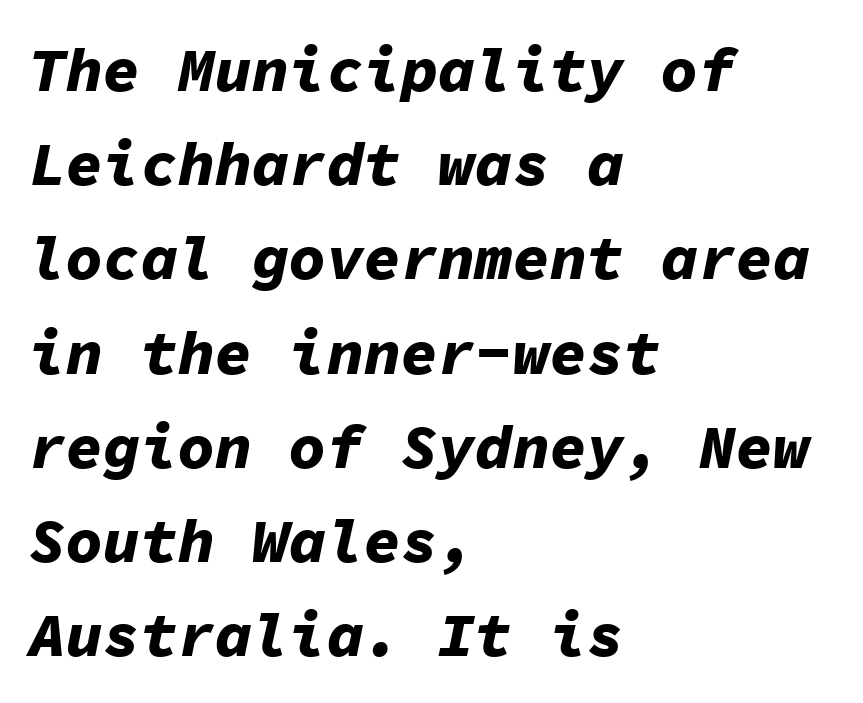
The image shows 62 px bold type, italic (leaning right), monospaced; set left-aligned, normal line spacing (1.52x), normal letter spacing, not underlined; low stroke contrast and a medium x-height.
